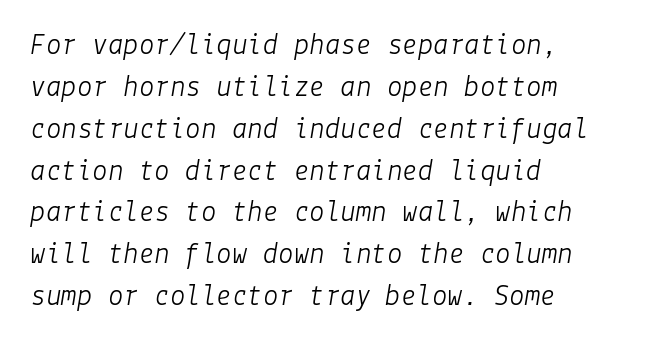
Compared with a centered layout, this one pins lines to the left instead. Counters stay open thanks to moderate or lighter strokes. Quick note: underline off. In terms of letterspacing, this is plain default setting.
